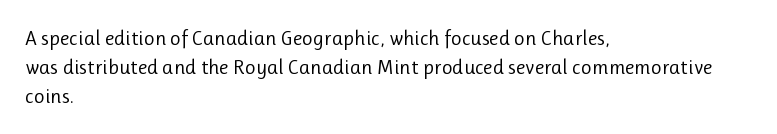
Each new line begins a customary step beneath the previous one. Stems here are at most as thick as an everyday book face. Words appear dense and cohesive because spacing is normal. Descenders hang freely into open space. The axis of the letterforms is exactly vertical.
